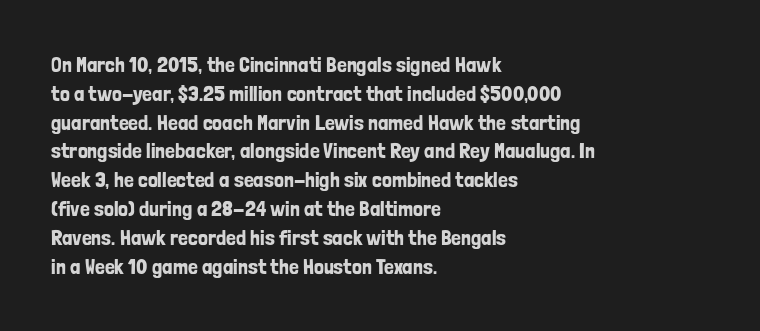
Q: Is the text italic (slanted)? A: No, it is upright.
Q: Is the text underlined? A: No.
Q: How is the paragraph aligned? A: Left-aligned.
Q: Is the spacing between letters normal or unusually wide? A: Normal.
Q: Is the spacing between lines tight, normal or loose? A: Normal.
